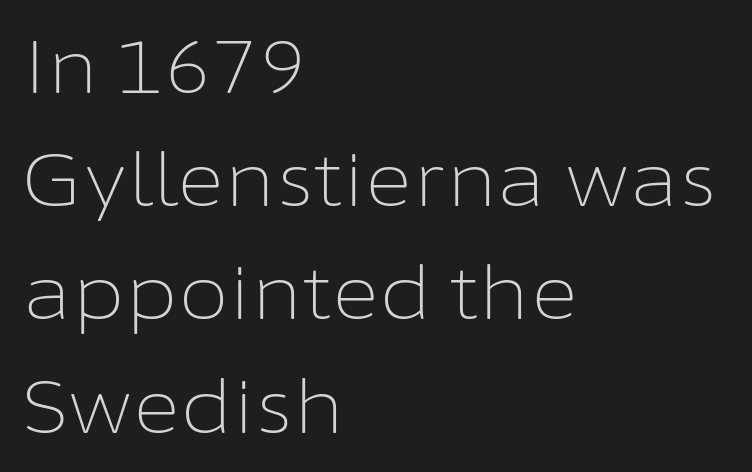
The lines are quadded left. Do the letters lean? They stand straight. Weight: in the light-to-regular range. Spacing verdict: proportional, widths tailored to each character.
